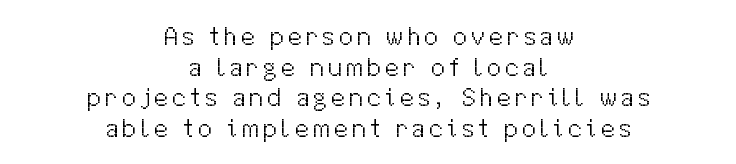
Underlining? Definitely not there. The strokes are not fattened; the text isn't bold. The type sits square on the baseline with zero lean. The lines are quadded center.
